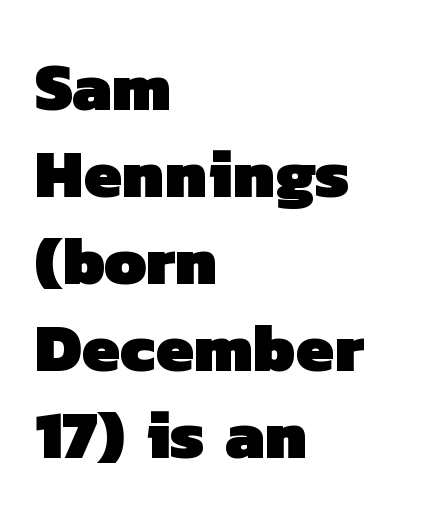
The typesetter chose a ragged-right arrangement here. Chunky letters — that's bold for sure. Each letter's strokes conclude bluntly, with no projecting serifs. Character widths vary here, with narrow letters taking less room than wide ones. Compared with typical paragraphs, the rows here are spaced about the same.
